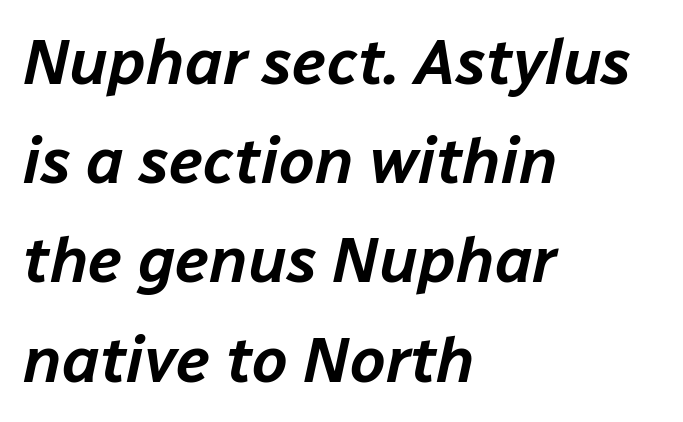
Q: Is the text italic (slanted)? A: Yes, it leans right by about 12 degrees.
Q: Is the text underlined? A: No.
Q: How is the paragraph aligned? A: Left-aligned.
Q: Is the spacing between letters normal or unusually wide? A: Normal.
Q: Is the spacing between lines tight, normal or loose? A: Normal.
Q: Width (condensed, normal, or wide)? A: Normal.
Q: Stroke contrast? A: Low.
Q: x-height? A: Medium.
Q: Monospaced? A: No.
